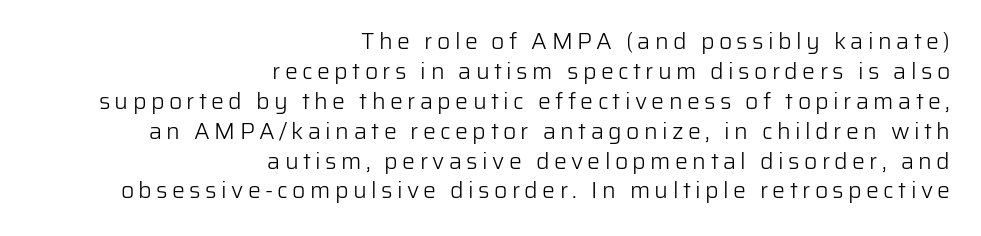
{"italic": "no", "bold": "no", "underline": "no", "align": "right", "line_spacing": "normal", "line_spacing_ratio": 1.3, "glyph_px": 23}
